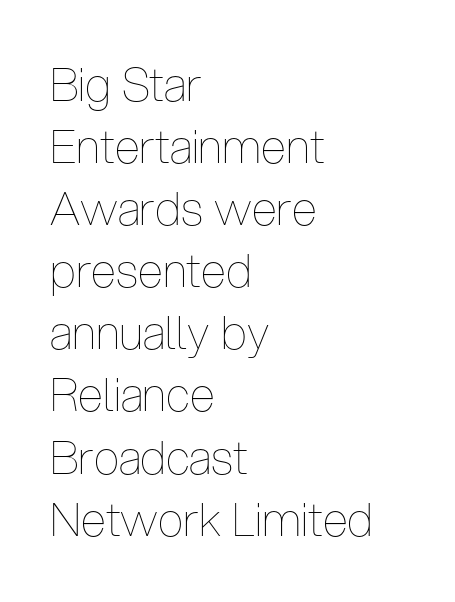
{"italic": "no", "bold": "no", "weight": "thin", "width": "condensed", "stroke_contrast": "low", "x_height": "medium", "monospaced": "no", "underline": "no", "align": "left", "line_spacing": "normal", "line_spacing_ratio": 1.35, "letter_spacing": "normal", "letter_spacing_em": 0.0, "glyph_px": 46}
